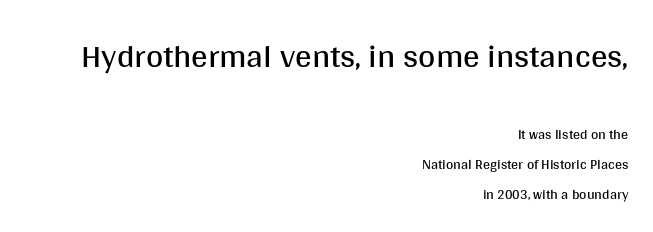
{"serif": "no", "italic": "no", "bold": "no", "weight": "regular", "width": "normal", "stroke_contrast": "medium", "x_height": "large", "monospaced": "no", "underline": "no", "align": "right", "line_spacing": "loose", "line_spacing_ratio": 2.12, "letter_spacing": "normal", "letter_spacing_em": 0.0, "larger_block": "first", "size_ratio": 2.36, "glyph_px": 33}
